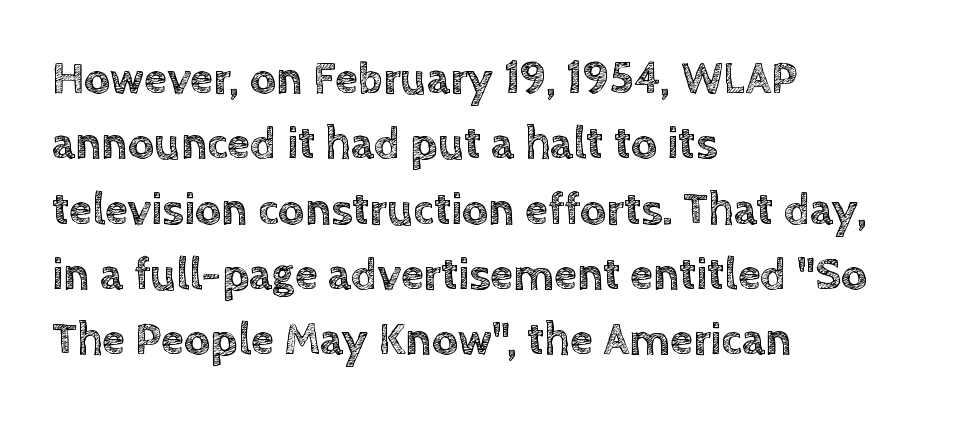
Words appear dense and cohesive because spacing is normal. The words here are not underlined. Posture: straight, roman, zero tilt. Do the characters align in a grid? No, the font is proportional. Regarding leading, the lines here are spaced in the standard way. These lines stack with their left ends in a neat column.
